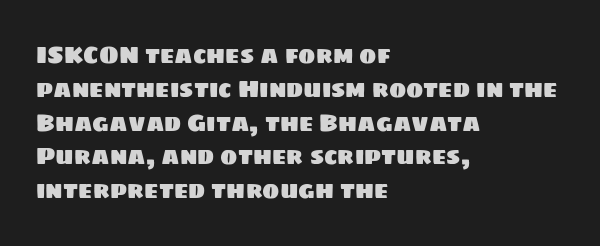
Q: Is the text underlined? A: No.
Q: How is the paragraph aligned? A: Left-aligned.
Q: Is the spacing between letters normal or unusually wide? A: Normal.
Q: Is the spacing between lines tight, normal or loose? A: Normal.
